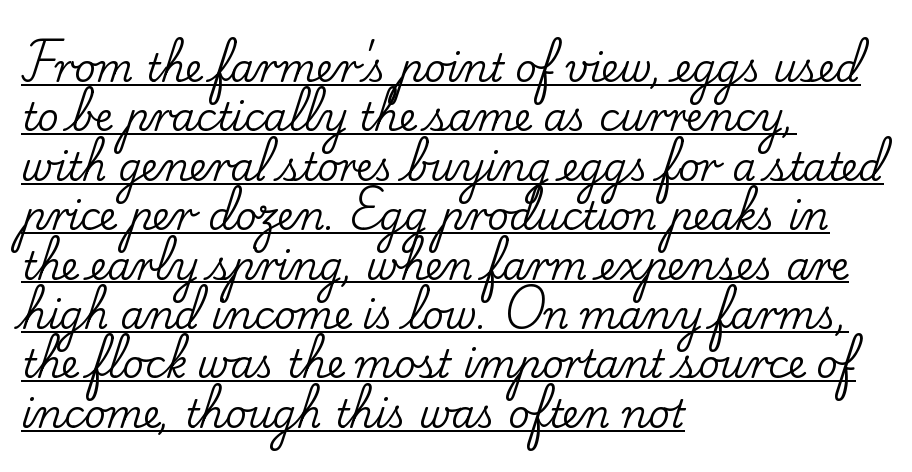
Rows of type keep a routine distance in the vertical direction. The rendered words wear a rule along their underside. Typeset ragged right — the left edge is the straight one. Character widths vary here, with narrow letters taking less room than wide ones.
